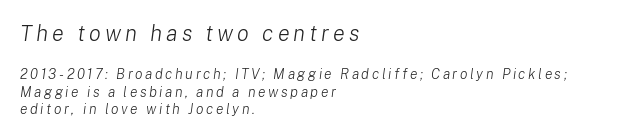
{"italic": "yes", "lean": "right", "slant_degrees": 8, "bold": "no", "underline": "no", "align": "left", "line_spacing": "normal", "line_spacing_ratio": 1.25, "larger_block": "first", "size_ratio": 1.57, "glyph_px": 22}
